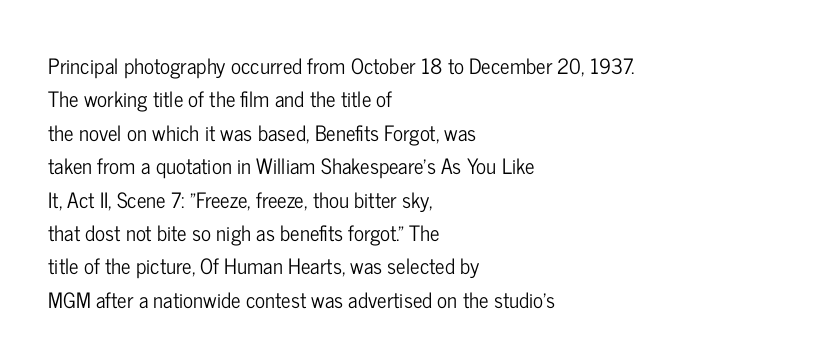
Q: Is the text italic (slanted)? A: No, it is upright.
Q: Is the text underlined? A: No.
Q: How is the paragraph aligned? A: Left-aligned.
Q: Is the spacing between letters normal or unusually wide? A: Normal.
Q: Is the spacing between lines tight, normal or loose? A: Normal.
